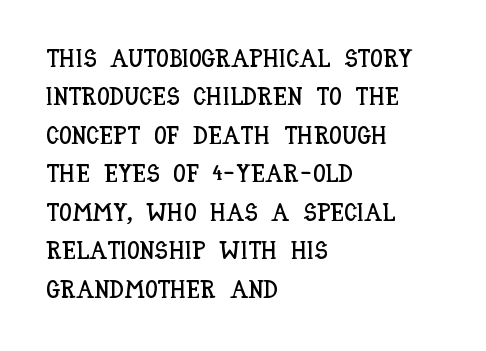
The image shows 25 px text type, upright; set left-aligned, normal line spacing (1.54x), normal letter spacing, not underlined.
